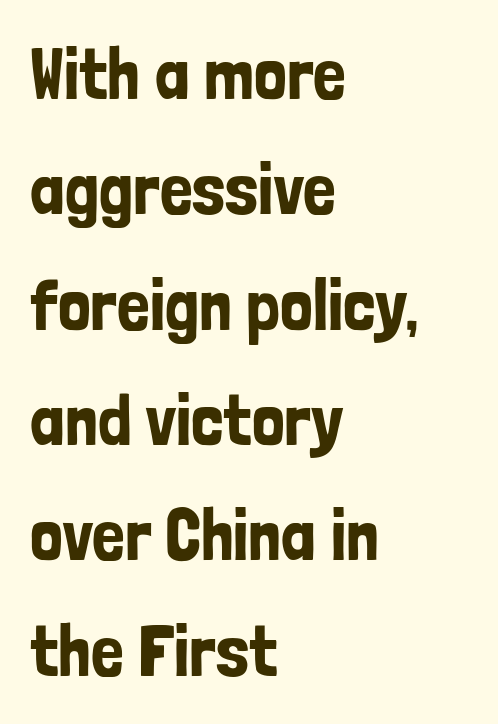
The image shows 73 px condensed sans-serif type, upright; set left-aligned, normal line spacing (1.58x), normal letter spacing, not underlined; low stroke contrast and a medium x-height.
